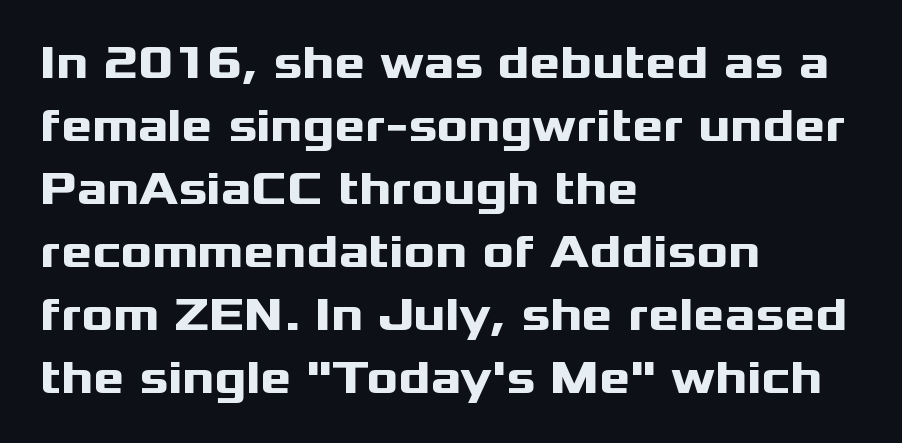
Typographically, this falls in the sans-serif category. Short note: letters normally spaced. Each new line begins a customary step beneath the previous one. A classic flush-left, rag-right setting is used for this passage. Does the weight exceed regular? Yes, all the way to bold.
